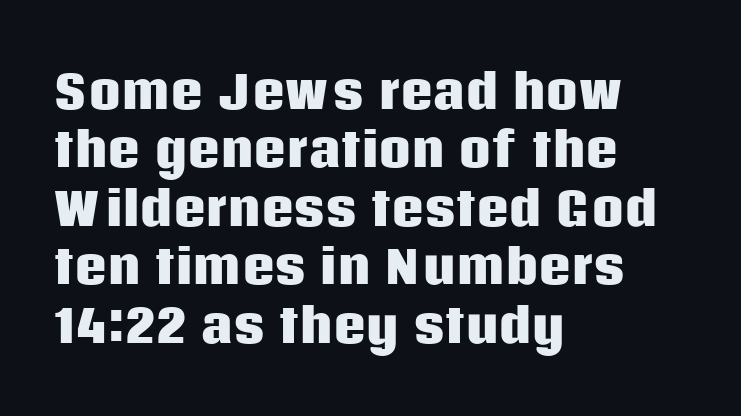
You can tell it's not italic because the verticals are truly vertical. The passage shown is emphatically bold. Descender tails drop into unmarked territory. Each letter keeps its own natural width here, so spacing adapts to shape. Short and long lines alike share a common starting point at left. Default kerning and tracking; the words read as compact shapes.
